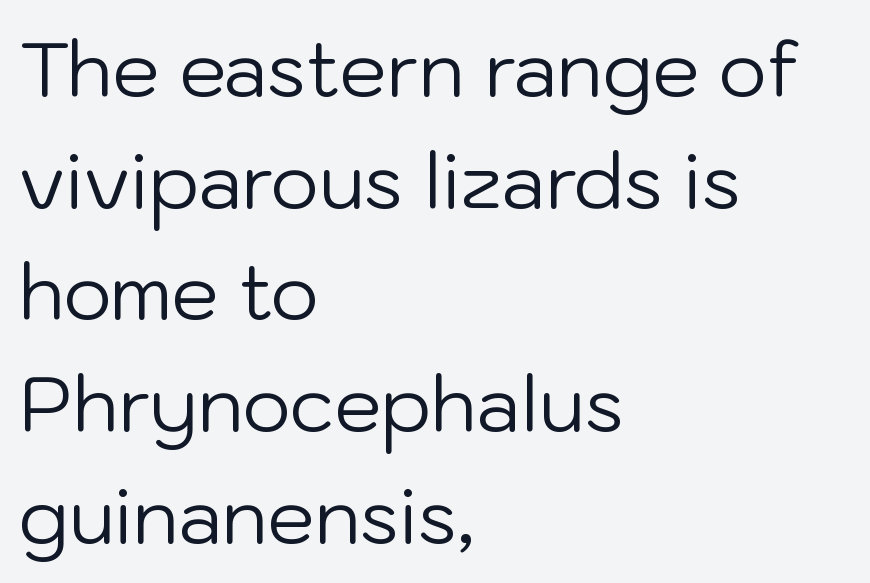
{"serif": "no", "italic": "no", "bold": "no", "weight": "regular", "width": "normal", "stroke_contrast": "low", "x_height": "medium", "monospaced": "no", "underline": "no", "align": "left", "line_spacing": "normal", "line_spacing_ratio": 1.49, "letter_spacing": "normal", "letter_spacing_em": 0.0, "glyph_px": 75}
